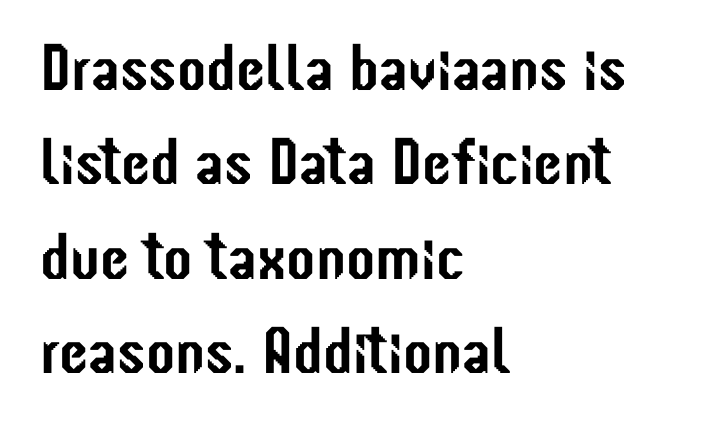
Q: Is the text italic (slanted)? A: No, it is upright.
Q: Is the typeface a serif or a sans-serif typeface? A: Sans-serif.
Q: Is the text underlined? A: No.
Q: How is the paragraph aligned? A: Left-aligned.
Q: Is the spacing between letters normal or unusually wide? A: Normal.
Q: Is the spacing between lines tight, normal or loose? A: Normal.
Q: Width (condensed, normal, or wide)? A: Condensed.
Q: Stroke contrast? A: Low.
Q: x-height? A: Medium.
Q: Monospaced? A: No.
